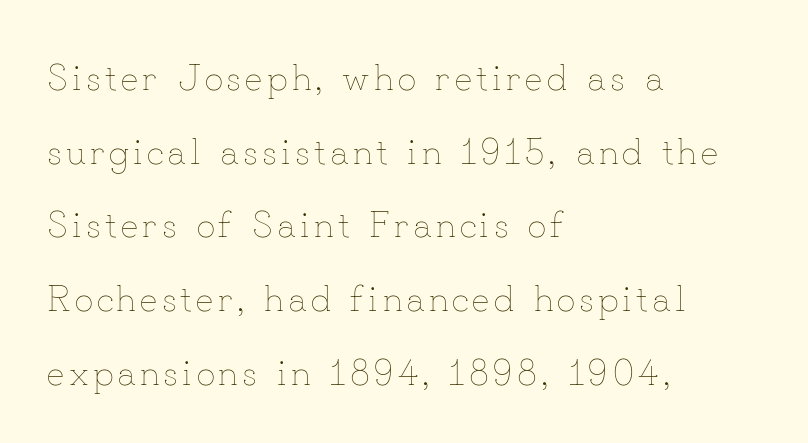
The image shows 37 px thin type, upright; set left-aligned, loose line spacing (1.99x), not underlined; low stroke contrast and a small x-height.
